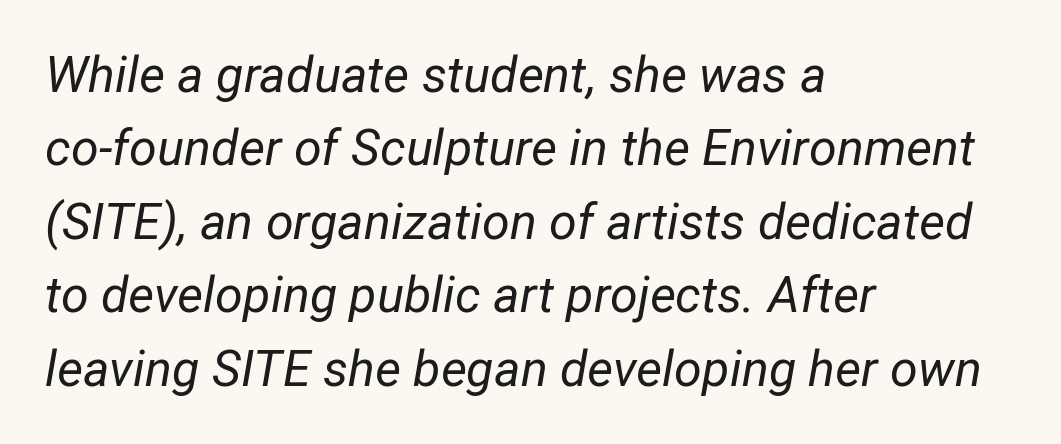
The image shows 50 px regular-weight type, italic (leaning right); set left-aligned, normal line spacing (1.47x), normal letter spacing, not underlined; low stroke contrast and a medium x-height.
